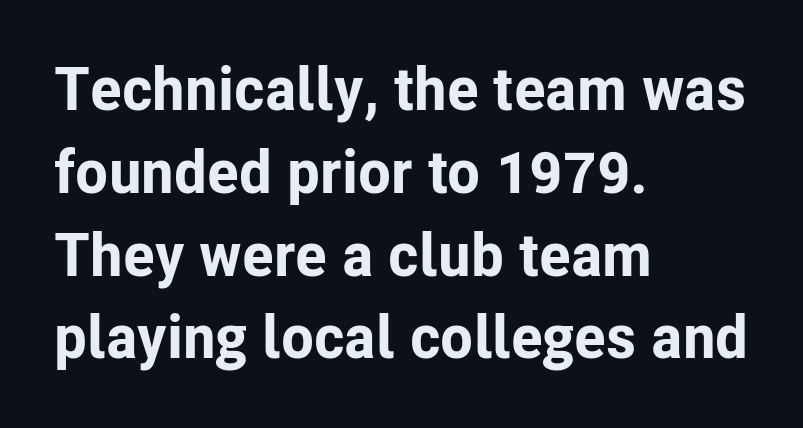
Students, this is bold: see how much ink each stroke carries. Character widths vary here, with narrow letters taking less room than wide ones. Each line starts at the same left margin while the right side varies. Honestly, there is no underline to notice here at all. The face used here is rendered with its standard letterfit. Compared with typical paragraphs, the rows here are spaced about the same.
